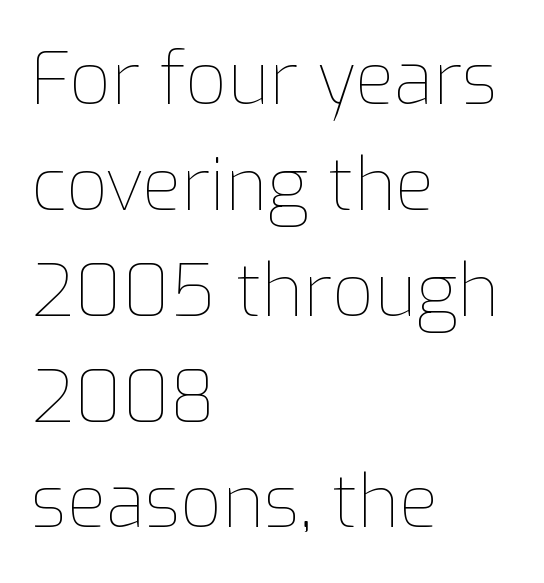
Q: Is the text bold? A: No.
Q: Is the text italic (slanted)? A: No, it is upright.
Q: Is the text underlined? A: No.
Q: How is the paragraph aligned? A: Left-aligned.
Q: Is the spacing between letters normal or unusually wide? A: Normal.
Q: Is the spacing between lines tight, normal or loose? A: Normal.
Q: Width (condensed, normal, or wide)? A: Normal.
Q: Stroke contrast? A: Low.
Q: x-height? A: Medium.
Q: Monospaced? A: No.
